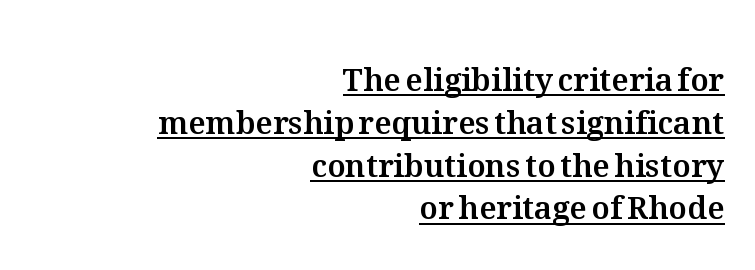
There is no visible air inserted between adjacent glyphs. Unlike italic type, these characters show no tilt at all. Looks like regular typesetting: each glyph gets only the width it needs. Has an underline been added? It has.
